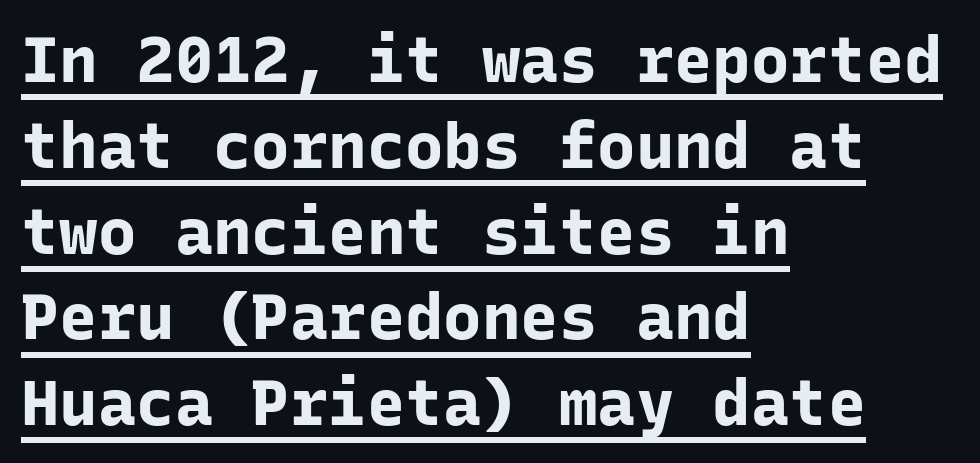
Q: Is the text bold? A: Yes.
Q: Is the text italic (slanted)? A: No, it is upright.
Q: Is the typeface a serif or a sans-serif typeface? A: Sans-serif.
Q: Is the text underlined? A: Yes.
Q: How is the paragraph aligned? A: Left-aligned.
Q: Is the spacing between letters normal or unusually wide? A: Normal.
Q: Is the spacing between lines tight, normal or loose? A: Normal.
Q: Width (condensed, normal, or wide)? A: Normal.
Q: Stroke contrast? A: Low.
Q: x-height? A: Medium.
Q: Monospaced? A: Yes.
